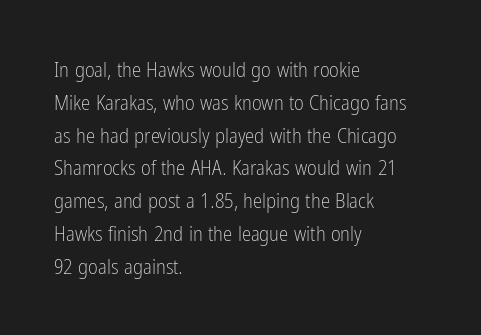
{"italic": "no", "bold": "no", "underline": "no", "align": "left", "line_spacing": "normal", "line_spacing_ratio": 1.56, "letter_spacing": "normal", "letter_spacing_em": 0.0, "glyph_px": 21}
